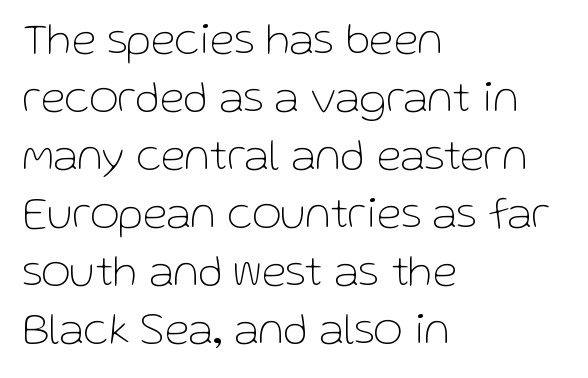
Q: Is the text bold? A: No.
Q: Is the text italic (slanted)? A: No, it is upright.
Q: Is the typeface a serif or a sans-serif typeface? A: Sans-serif.
Q: Is the text underlined? A: No.
Q: How is the paragraph aligned? A: Left-aligned.
Q: Is the spacing between letters normal or unusually wide? A: Normal.
Q: Is the spacing between lines tight, normal or loose? A: Normal.
Q: Width (condensed, normal, or wide)? A: Normal.
Q: Stroke contrast? A: Low.
Q: x-height? A: Medium.
Q: Monospaced? A: No.
